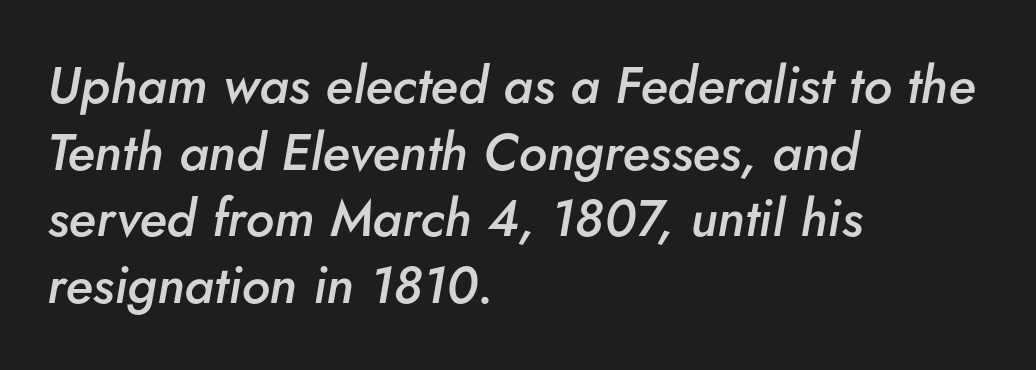
The image shows 52 px semibold type, italic (leaning right); set left-aligned, normal line spacing (1.28x), normal letter spacing, not underlined; low stroke contrast and a small x-height.
